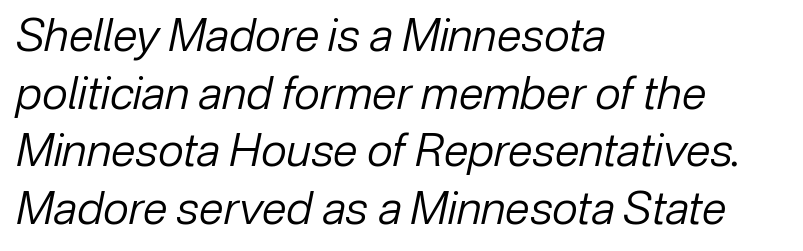
The image shows 45 px regular-weight type, italic (leaning right); set left-aligned, normal line spacing (1.28x), normal letter spacing, not underlined; low stroke contrast and a medium x-height.
